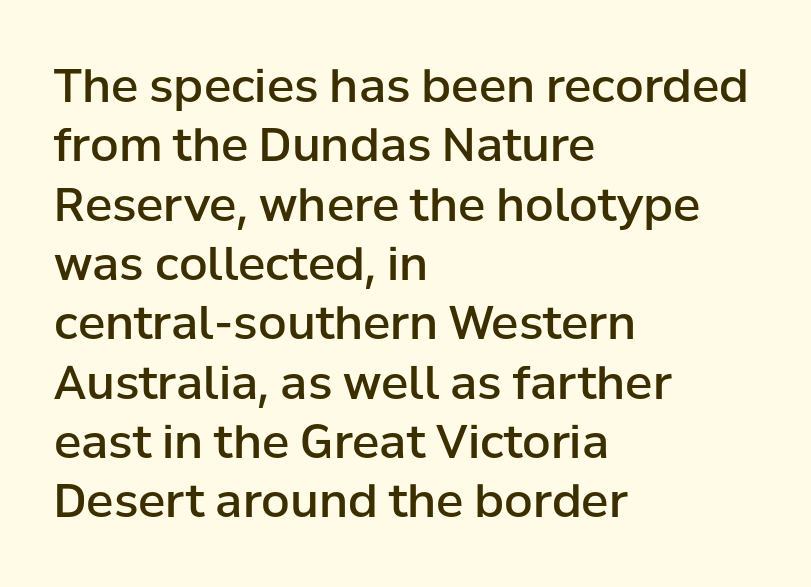
Upright lettering throughout. Glyph-to-glyph distance matches everyday printed text. What kind of face is this? One without serifs — a sans. If you measured baseline to baseline, you'd find a middling distance. Descender tails drop into unmarked territory. These lines are set flush left with a ragged right edge.
